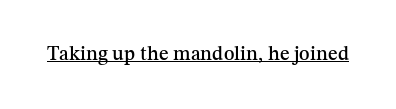
The image shows 20 px text type, upright; set normal letter spacing, underlined.
